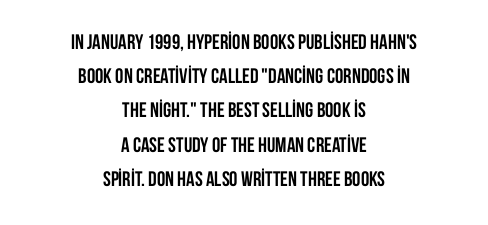
Q: Is the text bold? A: Yes.
Q: Is the text italic (slanted)? A: No, it is upright.
Q: Is the text underlined? A: No.
Q: How is the paragraph aligned? A: Centered.
Q: Is the spacing between letters normal or unusually wide? A: Normal.
Q: Is the spacing between lines tight, normal or loose? A: Normal.
